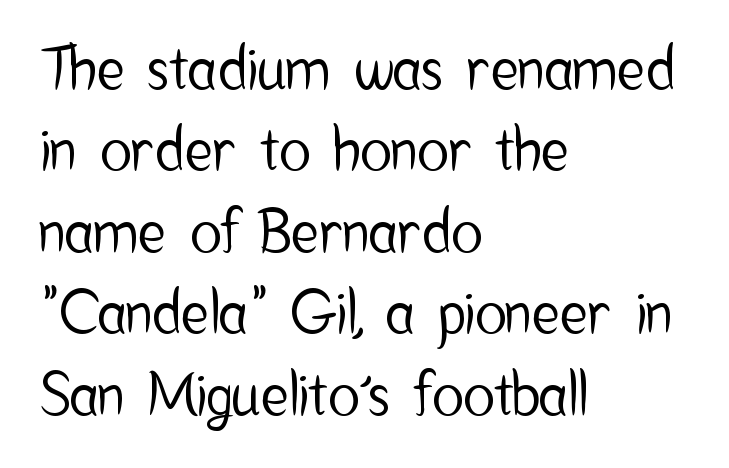
Q: Is the text italic (slanted)? A: No, it is upright.
Q: Is the typeface a serif or a sans-serif typeface? A: Sans-serif.
Q: Is the text underlined? A: No.
Q: How is the paragraph aligned? A: Left-aligned.
Q: Is the spacing between letters normal or unusually wide? A: Normal.
Q: Is the spacing between lines tight, normal or loose? A: Normal.
Q: Width (condensed, normal, or wide)? A: Condensed.
Q: Stroke contrast? A: Low.
Q: x-height? A: Medium.
Q: Monospaced? A: No.
